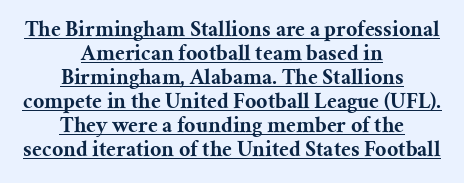
Q: Is the text bold? A: Yes.
Q: Is the text italic (slanted)? A: No, it is upright.
Q: Is the text underlined? A: Yes.
Q: How is the paragraph aligned? A: Centered.
Q: Is the spacing between letters normal or unusually wide? A: Normal.
Q: Is the spacing between lines tight, normal or loose? A: Tight.
